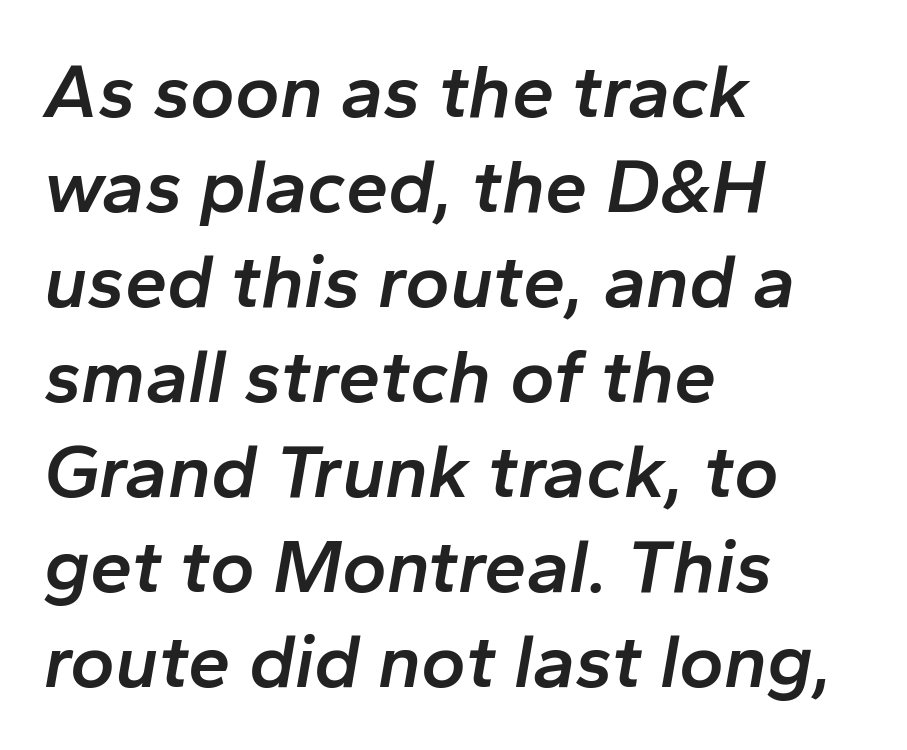
A bit beefed up — I'd call it semibold rather than bold. The lines sit at an ordinary, default distance from one another. Check the space under the baseline: it is left empty. Does the lettering tilt? It does — this is italic.
